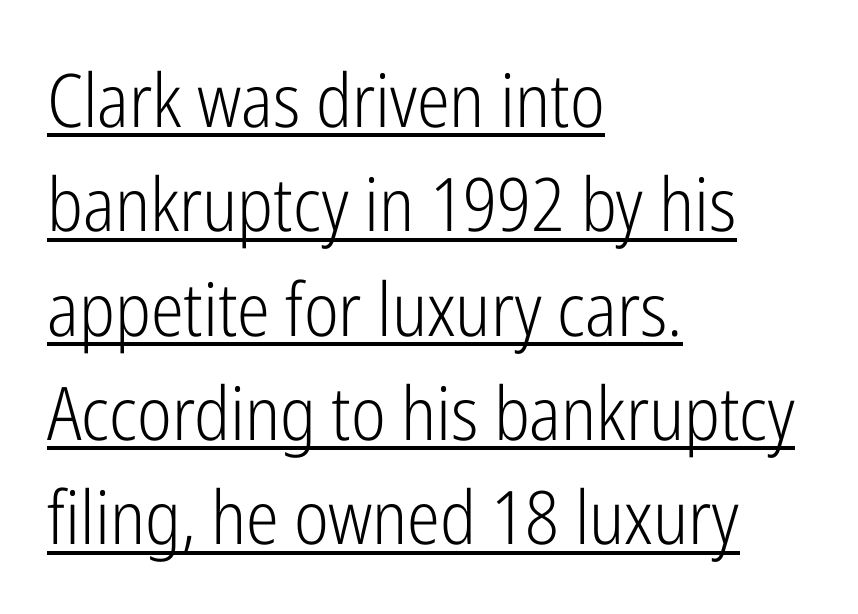
The image shows 74 px light, condensed sans-serif type, upright; set left-aligned, normal line spacing (1.41x), normal letter spacing, underlined; low stroke contrast and a medium x-height.
